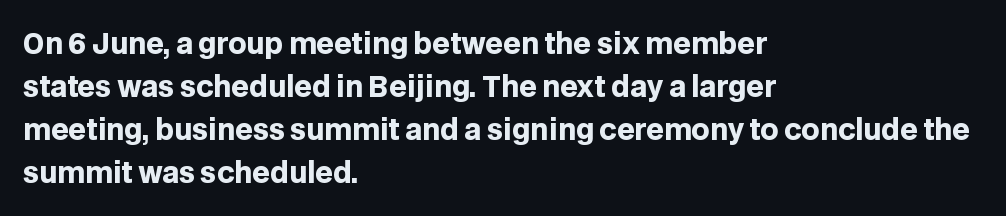
The image shows 28 px heavy sans-serif type, upright; set left-aligned, normal line spacing (1.54x), normal letter spacing, not underlined; low stroke contrast and a large x-height.
